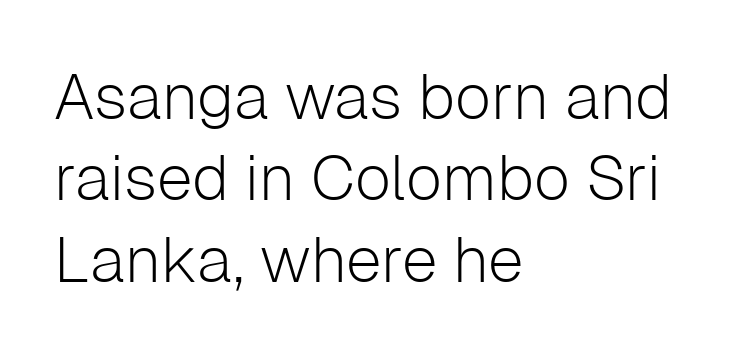
Q: Is the text bold? A: No.
Q: Is the text italic (slanted)? A: No, it is upright.
Q: Is the typeface a serif or a sans-serif typeface? A: Sans-serif.
Q: Is the text underlined? A: No.
Q: How is the paragraph aligned? A: Left-aligned.
Q: Is the spacing between letters normal or unusually wide? A: Normal.
Q: Is the spacing between lines tight, normal or loose? A: Normal.
Q: Width (condensed, normal, or wide)? A: Normal.
Q: Stroke contrast? A: Low.
Q: x-height? A: Medium.
Q: Monospaced? A: No.
